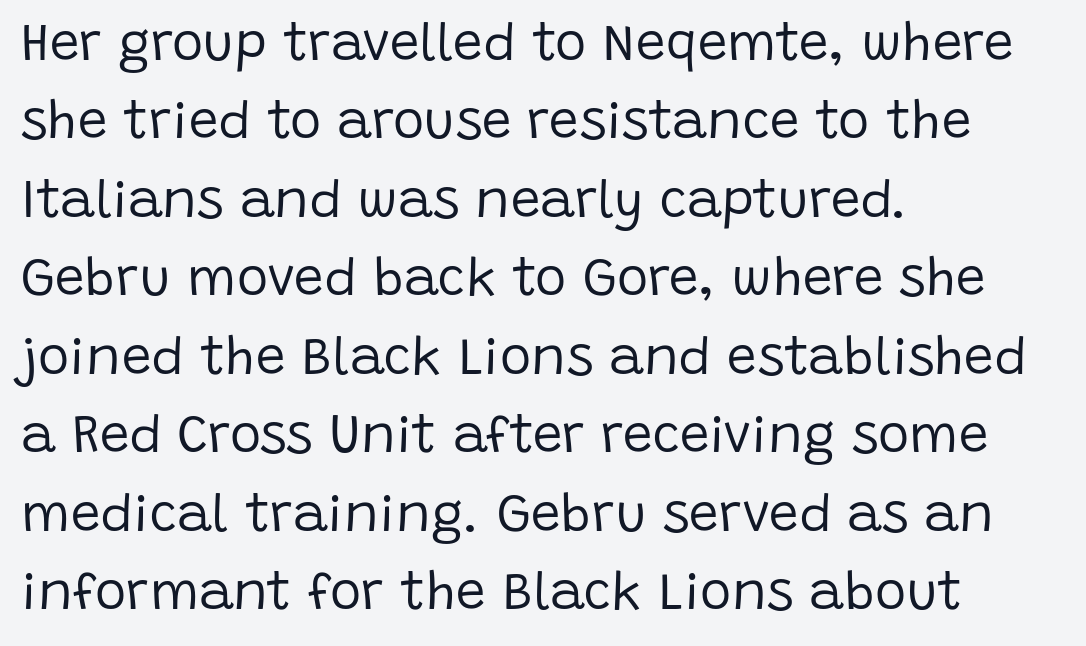
{"serif": "no", "italic": "no", "bold": "no", "weight": "regular", "width": "normal", "stroke_contrast": "low", "x_height": "large", "monospaced": "no", "underline": "no", "align": "left", "line_spacing": "normal", "line_spacing_ratio": 1.48, "letter_spacing": "normal", "letter_spacing_em": 0.0, "glyph_px": 53}
